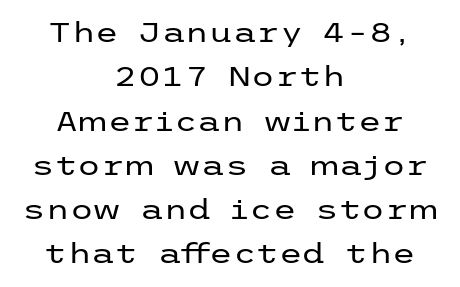
Q: Is the text bold? A: No.
Q: Is the text italic (slanted)? A: No, it is upright.
Q: Is the text underlined? A: No.
Q: How is the paragraph aligned? A: Centered.
Q: Is the spacing between letters normal or unusually wide? A: Normal.
Q: Is the spacing between lines tight, normal or loose? A: Normal.
